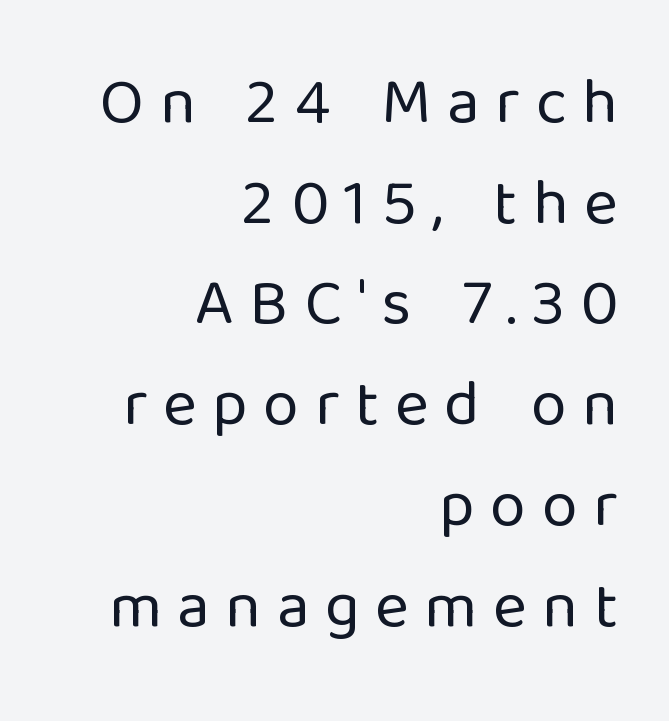
{"serif": "no", "italic": "no", "bold": "no", "weight": "regular", "width": "normal", "stroke_contrast": "low", "x_height": "medium", "monospaced": "no", "underline": "no", "align": "right", "line_spacing": "normal", "line_spacing_ratio": 1.55, "letter_spacing": "wide", "letter_spacing_em": 0.24, "glyph_px": 65}
